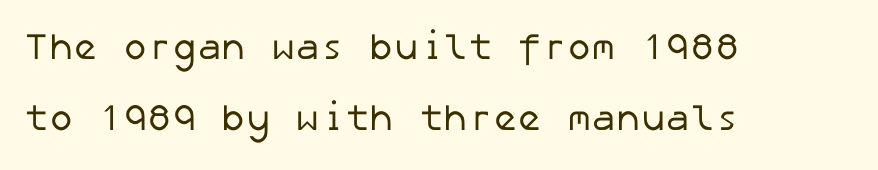
The image shows 37 px regular-weight sans-serif type; set left-aligned, loose line spacing (1.91x), normal letter spacing, not underlined; low stroke contrast and a medium x-height.
